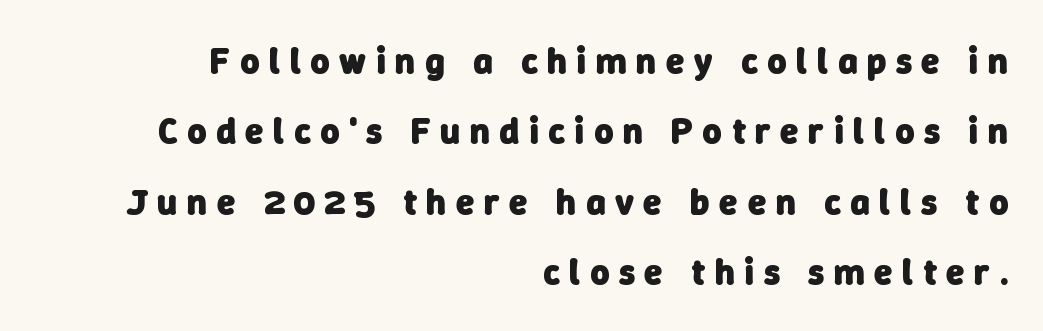
Words float on clear page, feet unadorned. Note the varied advance widths — an 'i' is clearly narrower than an 'm'. The passage shown is typeset with a sans-serif family. Casual observation: everything's shoved over to the right. As a designer I'd log this as weight 700, bold.
